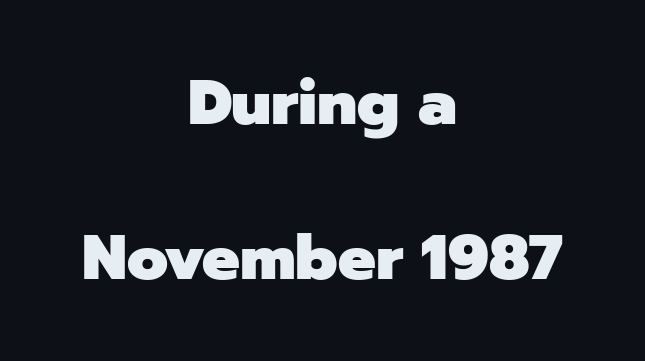
The image shows 63 px heavy sans-serif type, upright; set centered, loose line spacing (2.46x), normal letter spacing, not underlined; low stroke contrast and a medium x-height.
